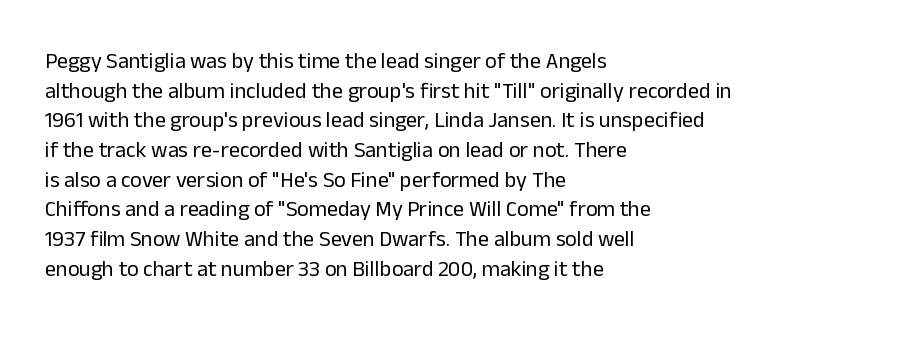
The image shows 22 px text type, upright; set left-aligned, normal line spacing (1.35x), normal letter spacing, not underlined.
